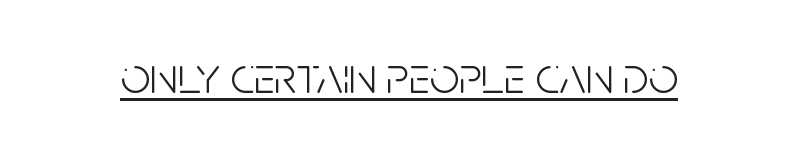
The letters advance in unequal steps, a hallmark of proportional type. Rendered with straight, roman letterforms. Words appear dense and cohesive because spacing is normal. This is not heavy type; no bold has been used. Has an underline been added? It has.
